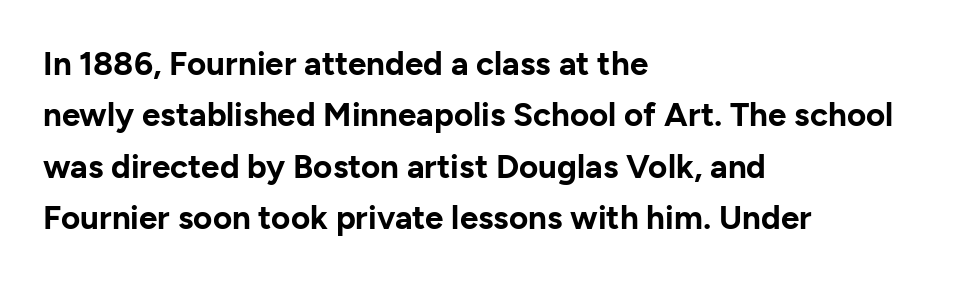
The specimen reads as upright at a glance. You can tell from the bare stems that sans-serif type was used. Successive baselines arrive at the customary interval. Words float on clear page, feet unadorned.
